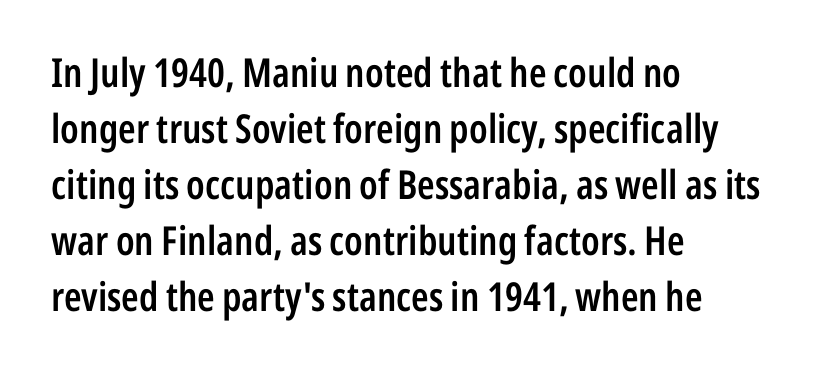
Q: Is the text bold? A: Semi-bold.
Q: Is the text italic (slanted)? A: No, it is upright.
Q: Is the typeface a serif or a sans-serif typeface? A: Sans-serif.
Q: Is the text underlined? A: No.
Q: How is the paragraph aligned? A: Left-aligned.
Q: Is the spacing between letters normal or unusually wide? A: Normal.
Q: Is the spacing between lines tight, normal or loose? A: Normal.
Q: Width (condensed, normal, or wide)? A: Condensed.
Q: Stroke contrast? A: Low.
Q: x-height? A: Medium.
Q: Monospaced? A: No.
